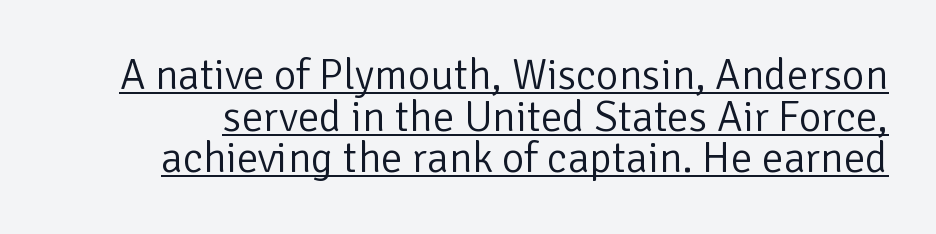
Q: Is the text bold? A: No.
Q: Is the text italic (slanted)? A: No, it is upright.
Q: Is the typeface a serif or a sans-serif typeface? A: Sans-serif.
Q: Is the text underlined? A: Yes.
Q: Is the spacing between letters normal or unusually wide? A: Normal.
Q: Is the spacing between lines tight, normal or loose? A: Tight.
Q: Width (condensed, normal, or wide)? A: Normal.
Q: Stroke contrast? A: Low.
Q: x-height? A: Medium.
Q: Monospaced? A: No.
